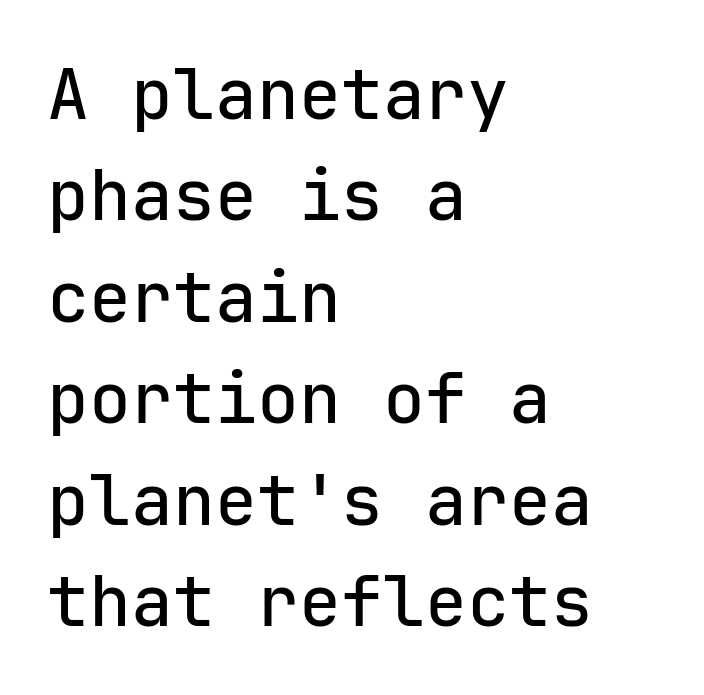
Q: Is the text italic (slanted)? A: No, it is upright.
Q: Is the typeface a serif or a sans-serif typeface? A: Sans-serif.
Q: Is the text underlined? A: No.
Q: How is the paragraph aligned? A: Left-aligned.
Q: Is the spacing between letters normal or unusually wide? A: Normal.
Q: Is the spacing between lines tight, normal or loose? A: Normal.
Q: Width (condensed, normal, or wide)? A: Normal.
Q: Stroke contrast? A: Low.
Q: x-height? A: Medium.
Q: Monospaced? A: Yes.
